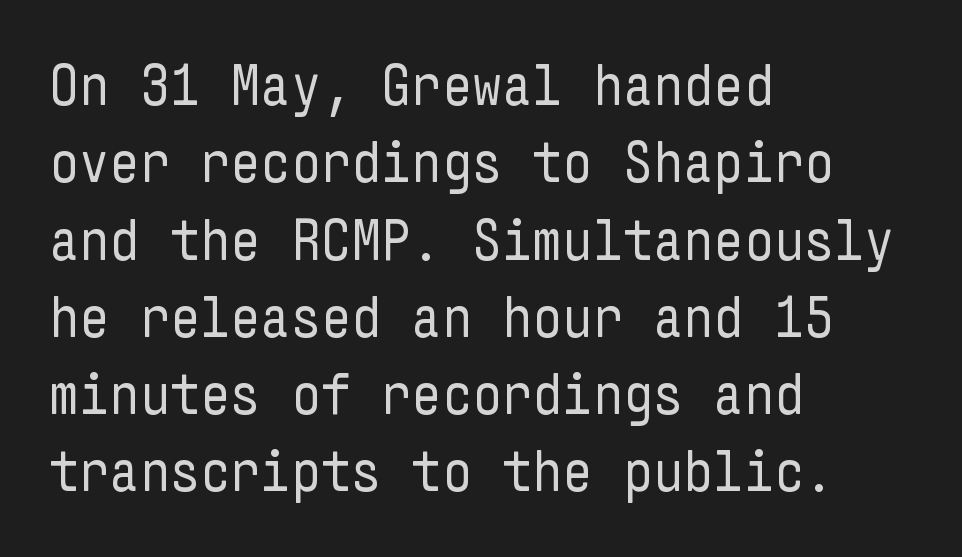
Q: Is the text bold? A: No.
Q: Is the text italic (slanted)? A: No, it is upright.
Q: Is the typeface a serif or a sans-serif typeface? A: Sans-serif.
Q: Is the text underlined? A: No.
Q: How is the paragraph aligned? A: Left-aligned.
Q: Is the spacing between letters normal or unusually wide? A: Normal.
Q: Is the spacing between lines tight, normal or loose? A: Normal.
Q: Width (condensed, normal, or wide)? A: Condensed.
Q: Stroke contrast? A: Low.
Q: x-height? A: Medium.
